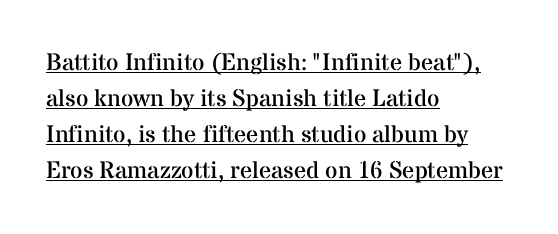
{"italic": "no", "bold": "no", "underline": "yes", "align": "left", "line_spacing": "normal", "line_spacing_ratio": 1.5, "letter_spacing": "normal", "letter_spacing_em": 0.0, "glyph_px": 24}
